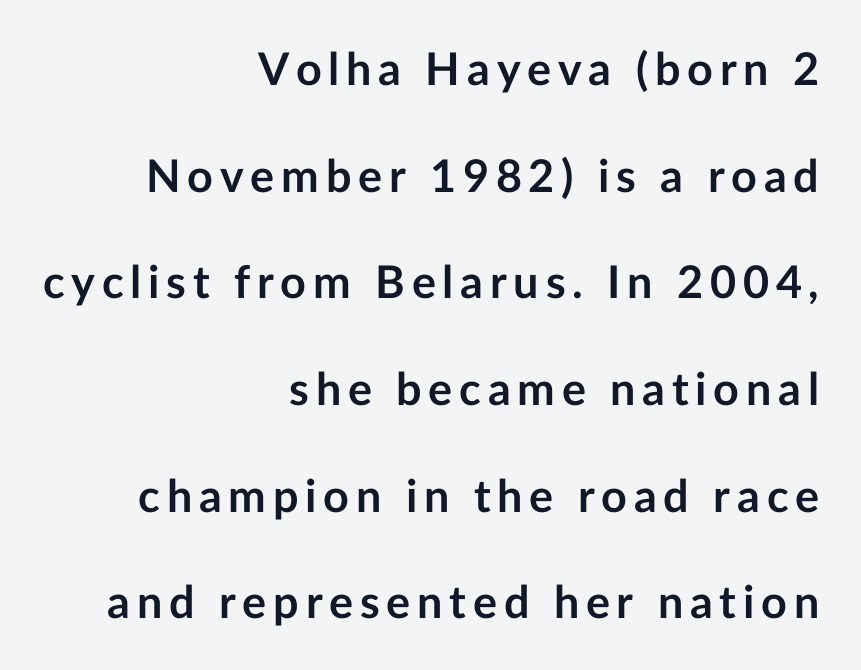
Notice how the stems are strictly vertical — no italics here. A flush-right, rag-left setting is used for this passage. In terms of leading, this rendering errs on the spacious side. The font family rendered here belongs to the sans-serif group. Each glyph is drawn with heavy, bold strokes.
